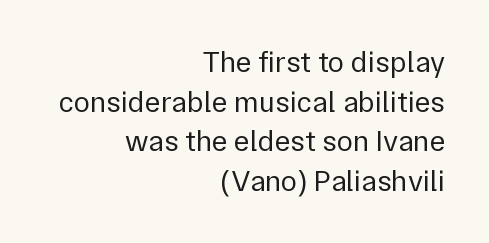
The image shows 30 px regular-weight sans-serif type, upright; set right-aligned, normal line spacing (1.32x), normal letter spacing, not underlined; low stroke contrast and a medium x-height.
